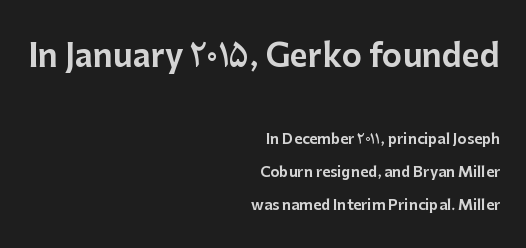
Q: Is the text italic (slanted)? A: No, it is upright.
Q: Is the typeface a serif or a sans-serif typeface? A: Sans-serif.
Q: Is the text underlined? A: No.
Q: How is the paragraph aligned? A: Right-aligned.
Q: Is the spacing between letters normal or unusually wide? A: Normal.
Q: Is the spacing between lines tight, normal or loose? A: Loose.
Q: Which block of text is set in a larger size, the first (top) or the second (bottom)? A: The first (top) one.
Q: Width (condensed, normal, or wide)? A: Normal.
Q: Stroke contrast? A: Low.
Q: x-height? A: Medium.
Q: Monospaced? A: No.
